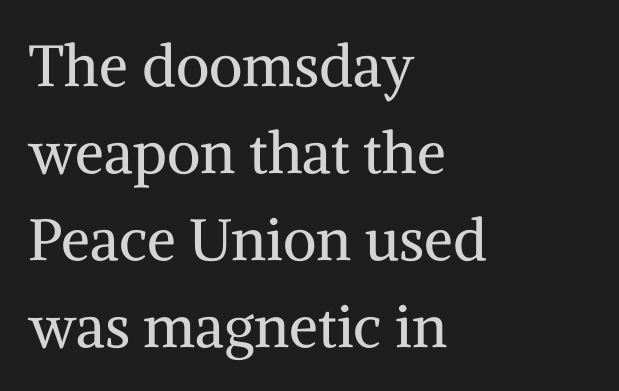
{"serif": "yes", "italic": "no", "bold": "no", "weight": "regular", "width": "normal", "stroke_contrast": "medium", "x_height": "medium", "monospaced": "no", "underline": "no", "align": "left", "line_spacing": "normal", "line_spacing_ratio": 1.5, "letter_spacing": "normal", "letter_spacing_em": 0.0, "glyph_px": 58}
